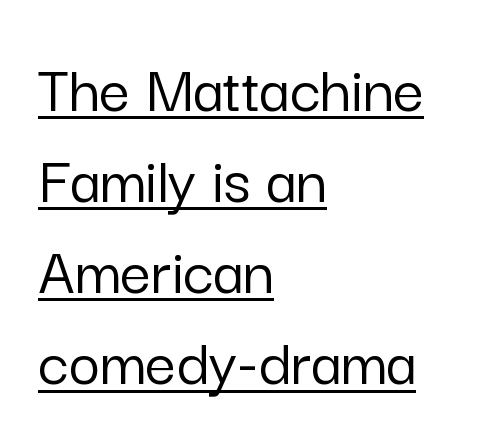
Q: Is the text italic (slanted)? A: No, it is upright.
Q: Is the typeface a serif or a sans-serif typeface? A: Sans-serif.
Q: Is the text underlined? A: Yes.
Q: How is the paragraph aligned? A: Left-aligned.
Q: Is the spacing between letters normal or unusually wide? A: Normal.
Q: Is the spacing between lines tight, normal or loose? A: Normal.
Q: Width (condensed, normal, or wide)? A: Normal.
Q: Stroke contrast? A: Low.
Q: x-height? A: Medium.
Q: Monospaced? A: No.
